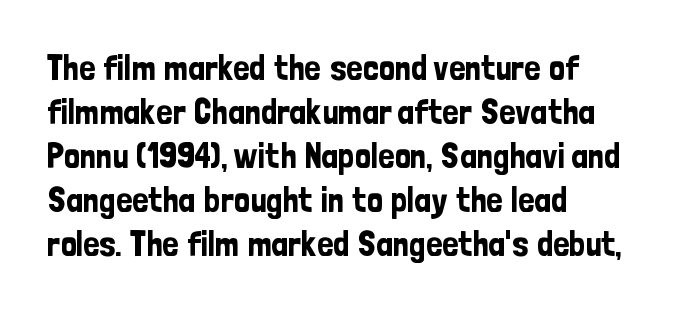
The ragged edge is on the right, which tells us the setting is flush left. The letters stand straight up with perfectly vertical stems. Look at the tracking — it's just the regular setting, nothing added. A normal amount of white space separates one row of letters from the next.
